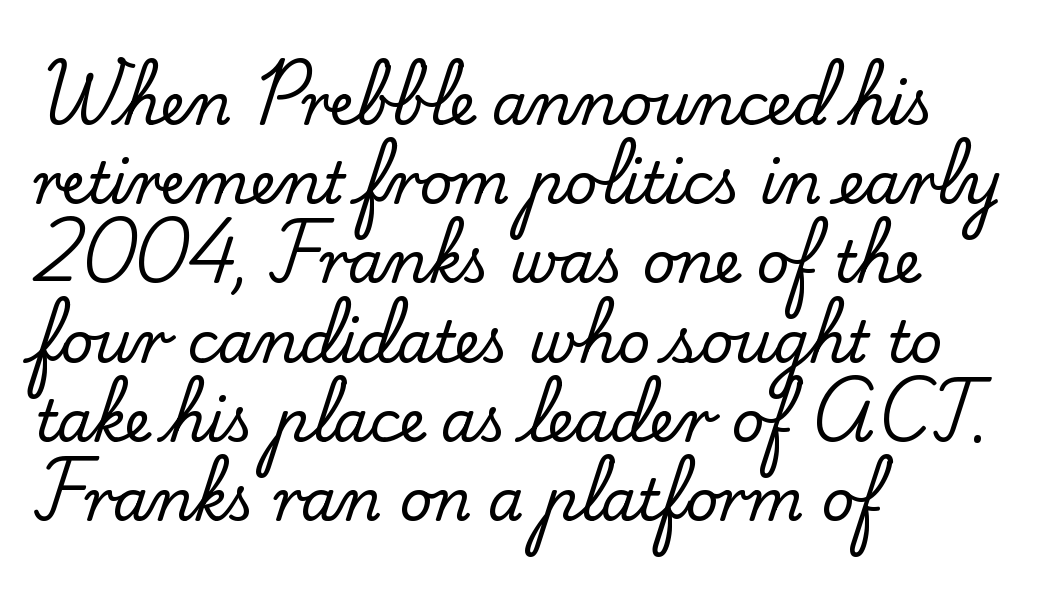
The specimen omits any rule beneath the text block's lines. The lines in this sample share a left origin and differ only in where they stop. Examine the stroke ends and you'll spot serifs. The line-height multiplier appears to be the usual default. Here the designer chose a conventional face with non-uniform glyph widths.
